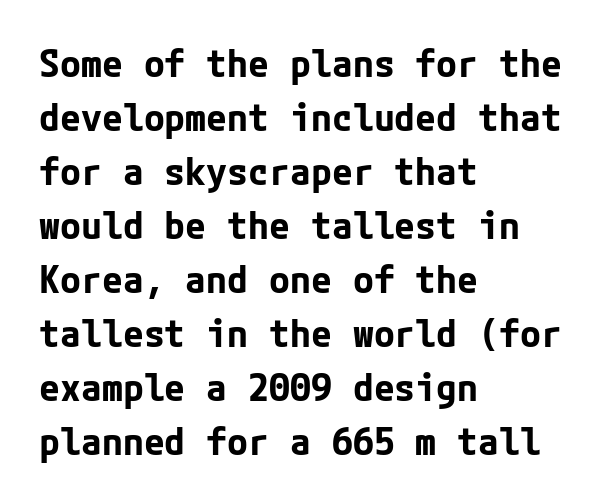
Q: Is the text bold? A: Yes.
Q: Is the text italic (slanted)? A: No, it is upright.
Q: Is the typeface a serif or a sans-serif typeface? A: Sans-serif.
Q: Is the text underlined? A: No.
Q: How is the paragraph aligned? A: Left-aligned.
Q: Is the spacing between letters normal or unusually wide? A: Normal.
Q: Is the spacing between lines tight, normal or loose? A: Normal.
Q: Width (condensed, normal, or wide)? A: Normal.
Q: Stroke contrast? A: Low.
Q: x-height? A: Medium.
